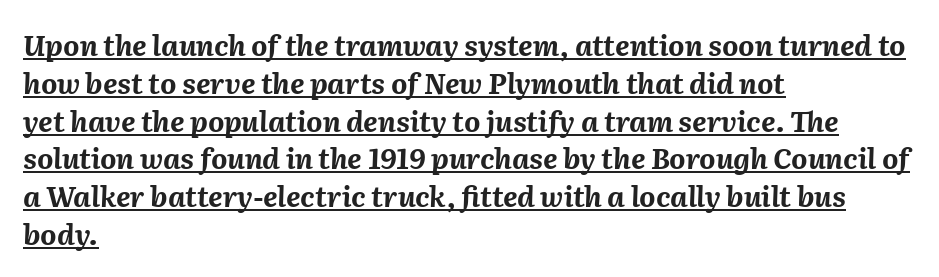
The image shows 28 px bold type, italic (leaning right); set left-aligned, normal line spacing (1.35x), normal letter spacing, underlined; medium stroke contrast and a medium x-height.
